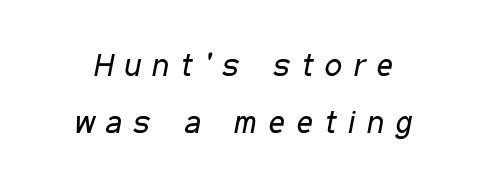
The image shows 31 px regular-weight, condensed type, italic (leaning right); set line spacing 1.83x, unusually wide letter spacing (+0.38 em), not underlined; low stroke contrast and a medium x-height.
